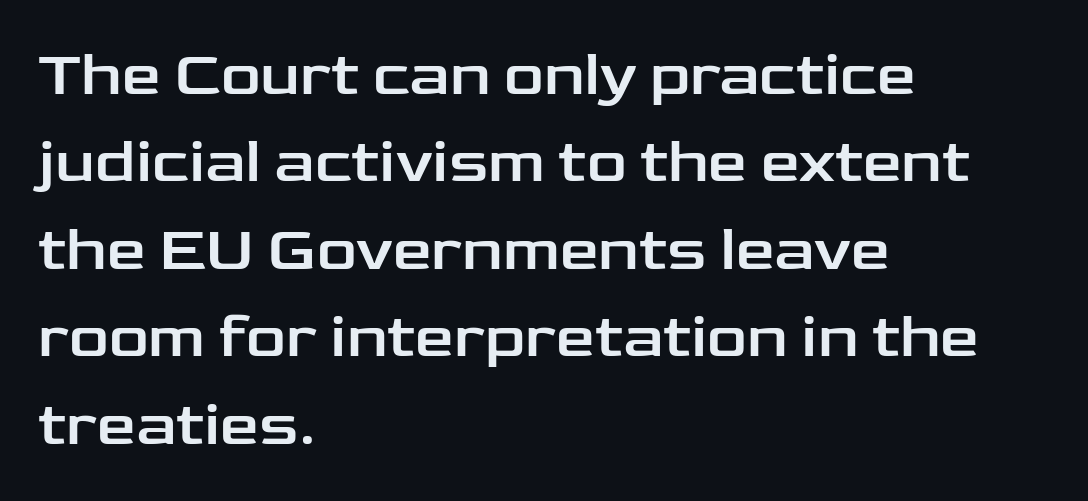
Q: Is the text italic (slanted)? A: No, it is upright.
Q: Is the typeface a serif or a sans-serif typeface? A: Sans-serif.
Q: Is the text underlined? A: No.
Q: How is the paragraph aligned? A: Left-aligned.
Q: Is the spacing between letters normal or unusually wide? A: Normal.
Q: Is the spacing between lines tight, normal or loose? A: Normal.
Q: Width (condensed, normal, or wide)? A: Wide.
Q: Stroke contrast? A: Low.
Q: x-height? A: Medium.
Q: Monospaced? A: No.
